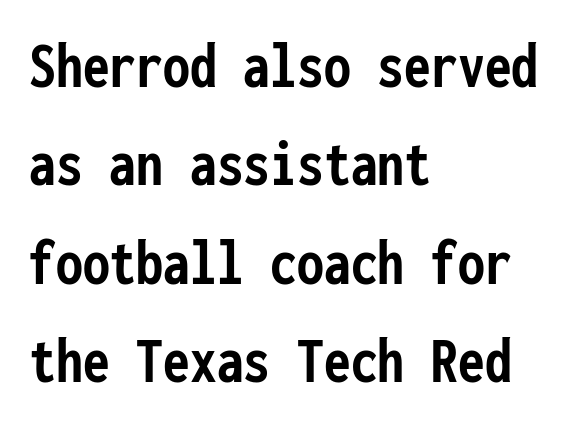
Q: Is the text bold? A: Yes.
Q: Is the text italic (slanted)? A: No, it is upright.
Q: Is the typeface a serif or a sans-serif typeface? A: Sans-serif.
Q: Is the text underlined? A: No.
Q: How is the paragraph aligned? A: Left-aligned.
Q: Is the spacing between letters normal or unusually wide? A: Normal.
Q: Is the spacing between lines tight, normal or loose? A: Normal.
Q: Width (condensed, normal, or wide)? A: Condensed.
Q: Stroke contrast? A: Low.
Q: x-height? A: Medium.
Q: Monospaced? A: Yes.
